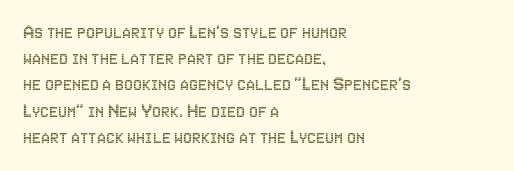
The image shows 20 px text type, upright; set left-aligned, normal line spacing (1.31x), normal letter spacing, not underlined.
